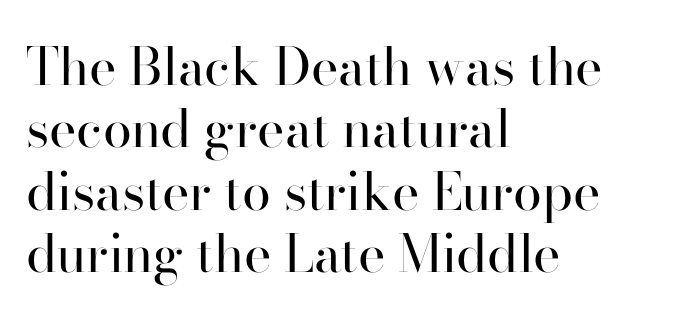
This sample uses a serif face. The tracking reads as untouched default to a designer's eye. The rendering uses natural spacing where letterforms have individual widths. Short and long lines alike share a common starting point at left.
